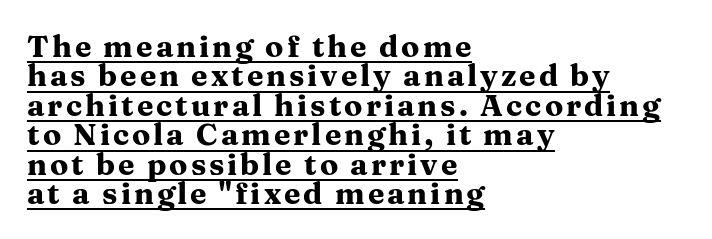
The image shows 30 px heavy, wide serif type, upright; set left-aligned, tight line spacing (0.98x), underlined; medium stroke contrast and a medium x-height.
